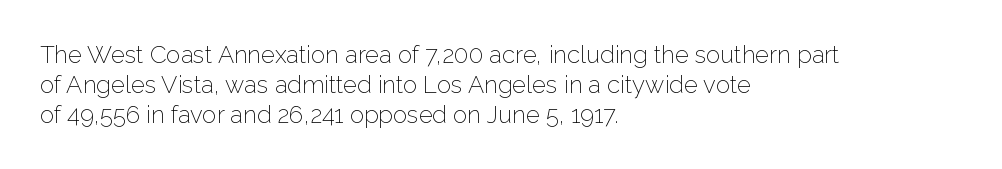
The image shows 24 px text type, upright; set left-aligned, normal line spacing (1.25x), normal letter spacing, not underlined.
